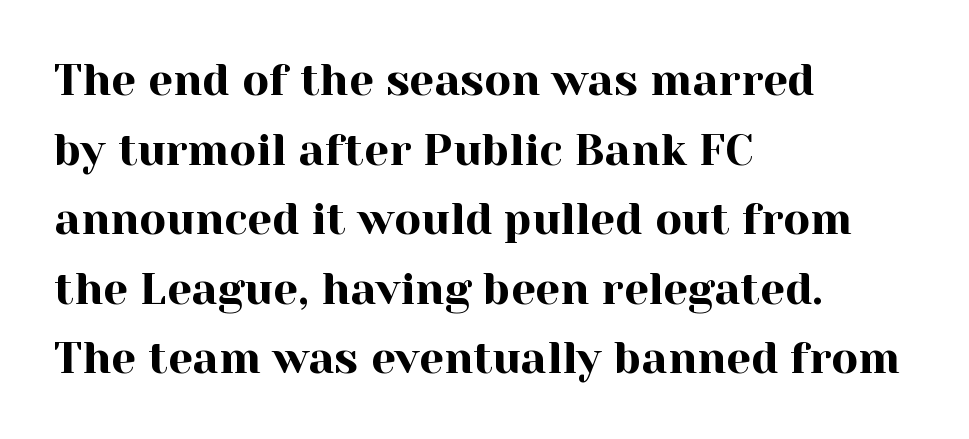
Q: Is the text italic (slanted)? A: No, it is upright.
Q: Is the typeface a serif or a sans-serif typeface? A: Serif.
Q: Is the text underlined? A: No.
Q: How is the paragraph aligned? A: Left-aligned.
Q: Is the spacing between letters normal or unusually wide? A: Normal.
Q: Is the spacing between lines tight, normal or loose? A: Normal.
Q: Width (condensed, normal, or wide)? A: Normal.
Q: x-height? A: Medium.
Q: Monospaced? A: No.
